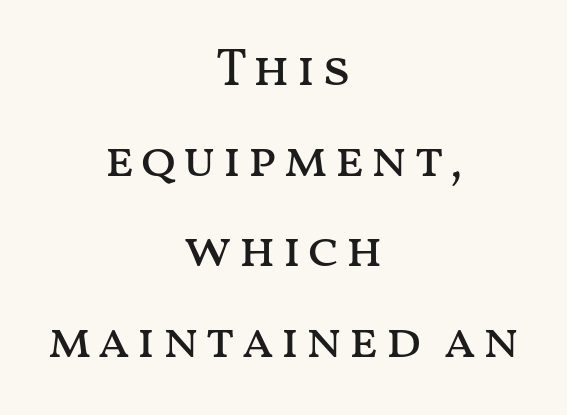
Q: Is the text bold? A: No.
Q: Is the text italic (slanted)? A: No, it is upright.
Q: Is the text underlined? A: No.
Q: How is the paragraph aligned? A: Centered.
Q: Width (condensed, normal, or wide)? A: Wide.
Q: Stroke contrast? A: Medium.
Q: x-height? A: Medium.
Q: Monospaced? A: No.
